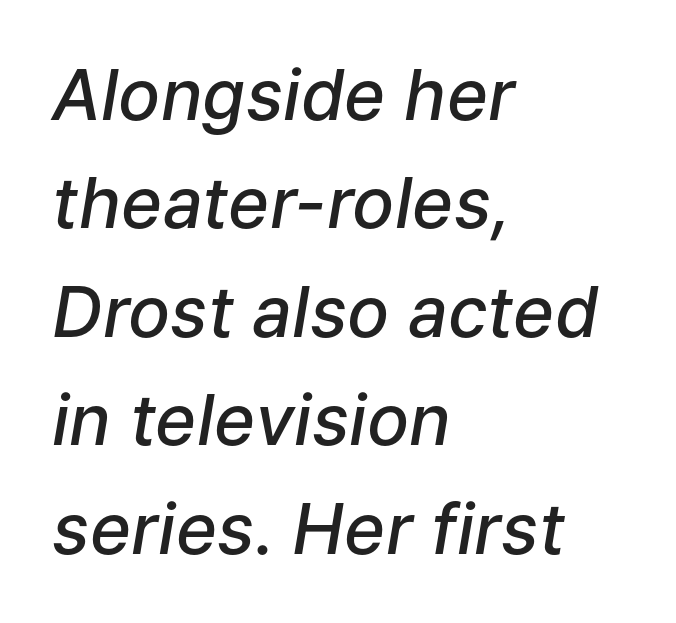
The image shows 70 px semibold type, italic (leaning right); set left-aligned, normal line spacing (1.55x), normal letter spacing, not underlined; low stroke contrast and a medium x-height.
